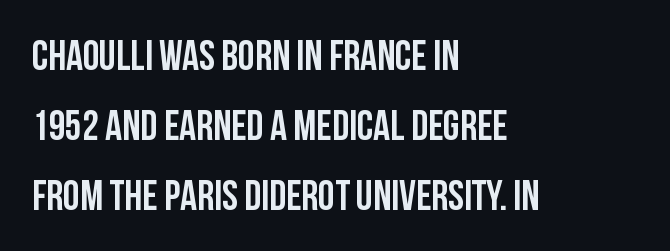
{"serif": "no", "italic": "no", "bold": "yes", "weight": "semibold", "width": "condensed", "stroke_contrast": "low", "x_height": "large", "monospaced": "no", "underline": "no", "align": "left", "line_spacing": "normal", "line_spacing_ratio": 1.67, "letter_spacing": "normal", "letter_spacing_em": 0.0, "glyph_px": 42}
